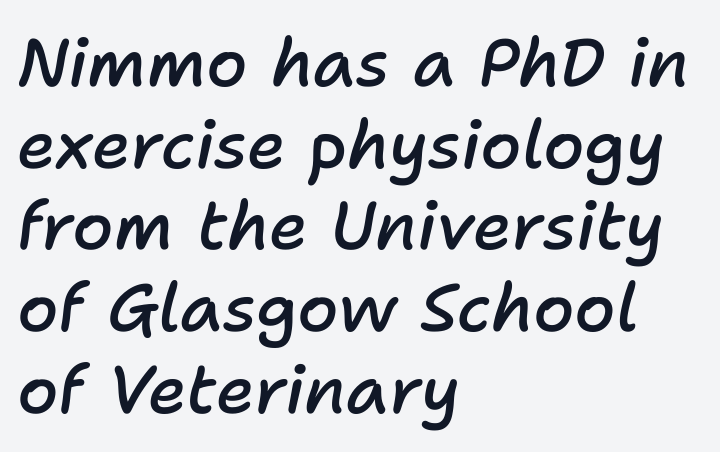
Q: Is the text bold? A: Semi-bold.
Q: Is the text italic (slanted)? A: Yes, it leans right by about 11 degrees.
Q: Is the text underlined? A: No.
Q: How is the paragraph aligned? A: Left-aligned.
Q: Is the spacing between letters normal or unusually wide? A: Normal.
Q: Width (condensed, normal, or wide)? A: Normal.
Q: Stroke contrast? A: Low.
Q: x-height? A: Medium.
Q: Monospaced? A: No.
